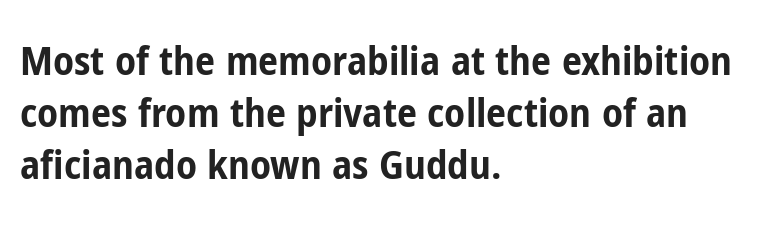
{"serif": "no", "italic": "no", "bold": "yes", "weight": "bold", "width": "condensed", "stroke_contrast": "low", "x_height": "medium", "monospaced": "no", "underline": "no", "align": "left", "line_spacing": "normal", "line_spacing_ratio": 1.3, "letter_spacing": "normal", "letter_spacing_em": 0.0, "glyph_px": 40}
